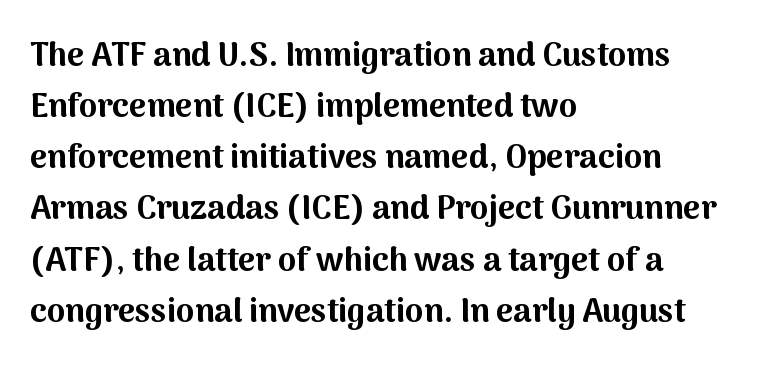
{"serif": "no", "italic": "no", "bold": "yes", "weight": "bold", "width": "normal", "stroke_contrast": "medium", "x_height": "medium", "monospaced": "no", "underline": "no", "align": "left", "line_spacing": "normal", "line_spacing_ratio": 1.55, "letter_spacing": "normal", "letter_spacing_em": 0.0, "glyph_px": 33}
